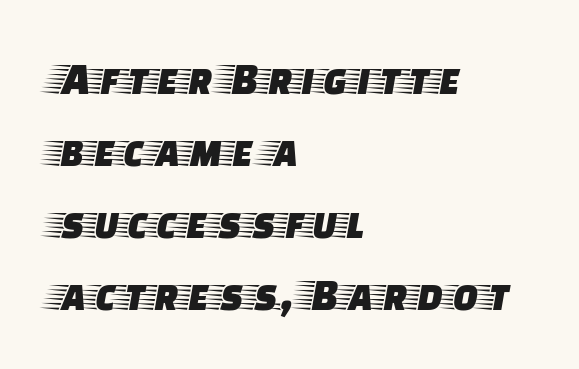
{"serif": "yes", "width": "wide", "stroke_contrast": "low", "x_height": "large", "monospaced": "no", "underline": "no", "align": "left", "line_spacing": "normal", "line_spacing_ratio": 1.53, "letter_spacing": "normal", "letter_spacing_em": 0.0, "glyph_px": 47}
